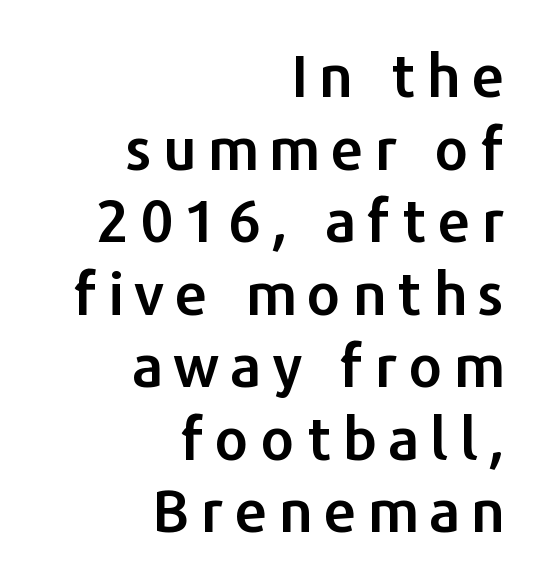
The image shows 59 px sans-serif type, upright; set right-aligned, line spacing 1.23x, not underlined; low stroke contrast and a medium x-height.
